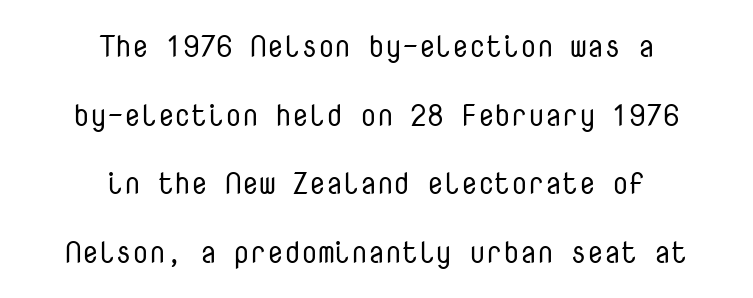
Centered paragraph, ragged on both sides. Examine the stroke ends and you'll find no serifs. How are the letters spaced? Ordinarily, with no added tracking. The face used here is monospaced, like something from a code editor.
